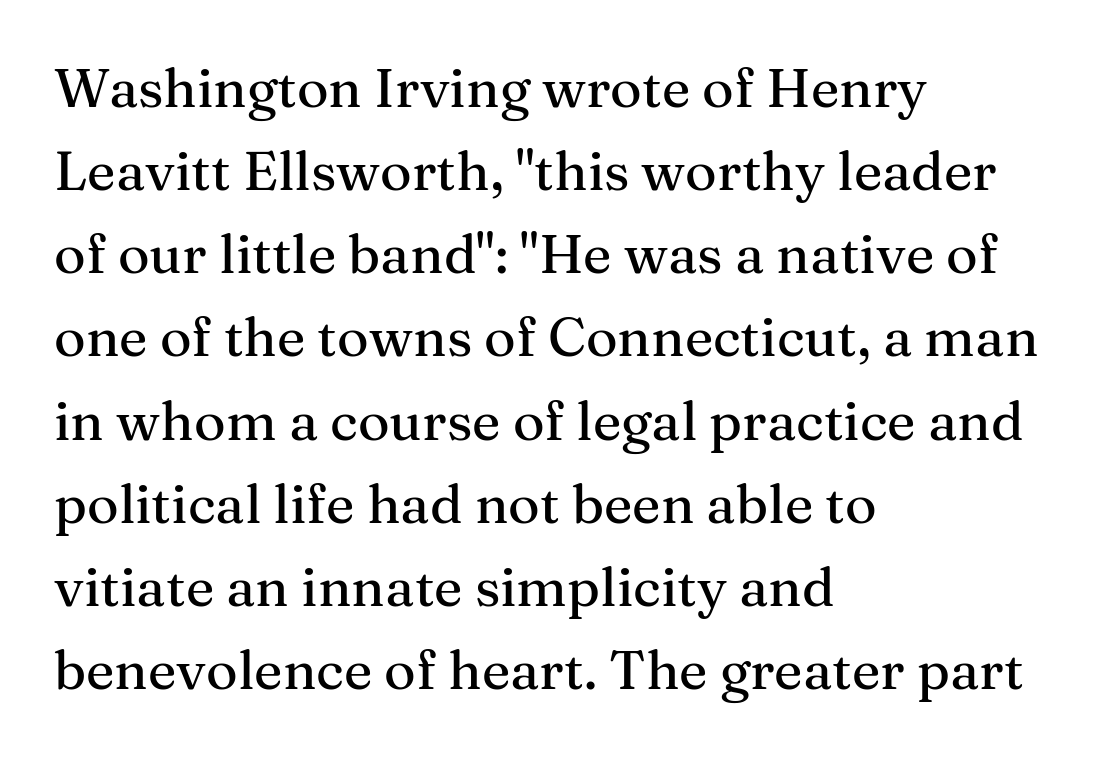
The image shows 54 px serif type, upright; set left-aligned, normal line spacing (1.54x), normal letter spacing, not underlined; medium stroke contrast and a medium x-height.
